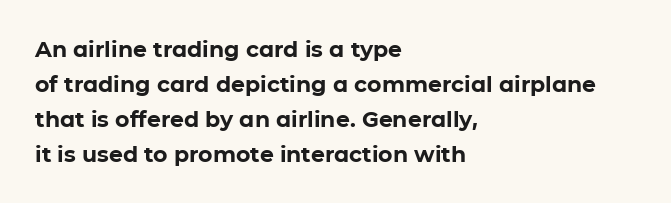
{"italic": "no", "bold": "yes", "underline": "no", "align": "left", "line_spacing": "normal", "line_spacing_ratio": 1.59, "letter_spacing": "normal", "letter_spacing_em": 0.0, "glyph_px": 22}
